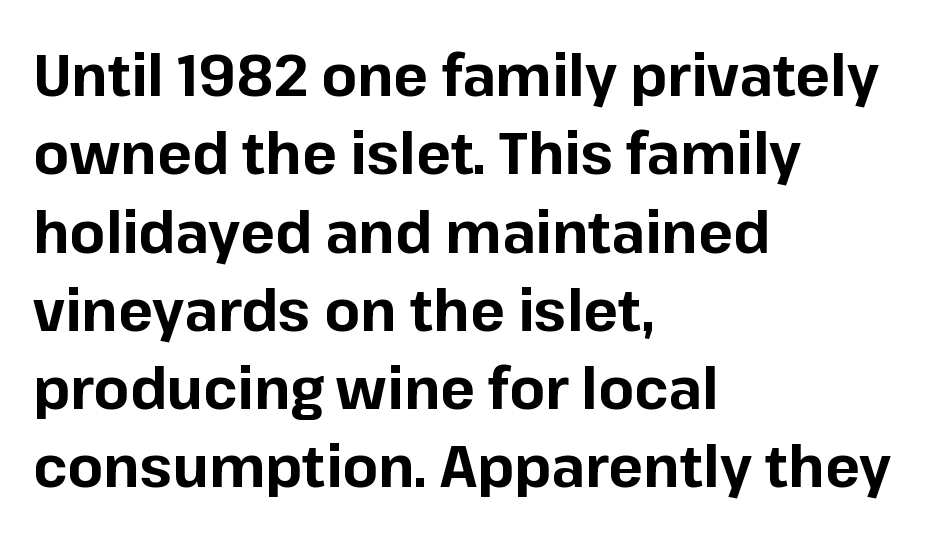
Q: Is the text bold? A: Yes.
Q: Is the text italic (slanted)? A: No, it is upright.
Q: Is the typeface a serif or a sans-serif typeface? A: Sans-serif.
Q: Is the text underlined? A: No.
Q: How is the paragraph aligned? A: Left-aligned.
Q: Is the spacing between letters normal or unusually wide? A: Normal.
Q: Is the spacing between lines tight, normal or loose? A: Normal.
Q: Width (condensed, normal, or wide)? A: Normal.
Q: Stroke contrast? A: Low.
Q: x-height? A: Medium.
Q: Monospaced? A: No.
